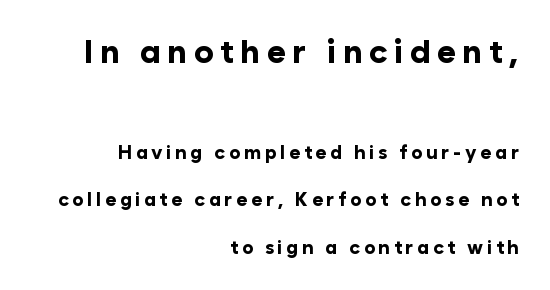
{"serif": "no", "italic": "no", "bold": "yes", "weight": "bold", "width": "normal", "stroke_contrast": "low", "x_height": "medium", "monospaced": "no", "underline": "no", "align": "right", "line_spacing": "loose", "line_spacing_ratio": 2.5, "larger_block": "first", "size_ratio": 1.74, "glyph_px": 33}
